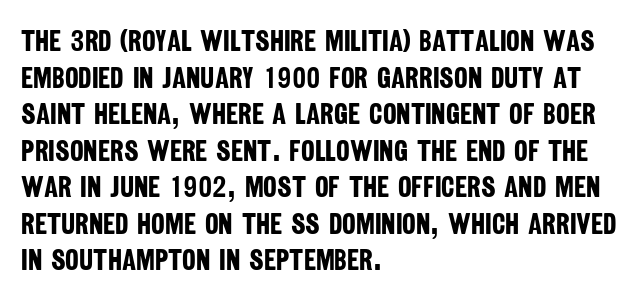
The rendering uses a bold face; every stroke is thick and dark. Anything drawn beneath the words? Only blank space. All the whitespace from short lines collects on the right. There is no visible air inserted between adjacent glyphs. Serifs: no, the terminals of the letterforms are clean. Looks like regular typesetting: each glyph gets only the width it needs.
